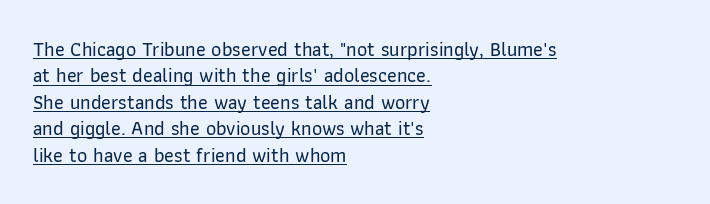
Q: Is the text italic (slanted)? A: No, it is upright.
Q: Is the text underlined? A: Yes.
Q: How is the paragraph aligned? A: Left-aligned.
Q: Is the spacing between letters normal or unusually wide? A: Normal.
Q: Is the spacing between lines tight, normal or loose? A: Normal.
